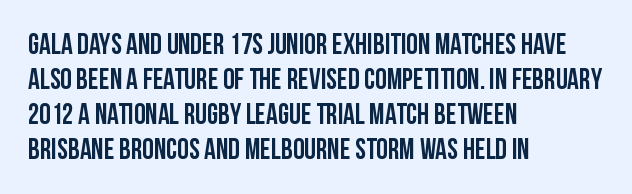
The passage shown is typed in a proportional face where columns would drift. Do the letters lean? They stand straight. Short and long lines alike share a common starting point at left. There is no visible air inserted between adjacent glyphs.
